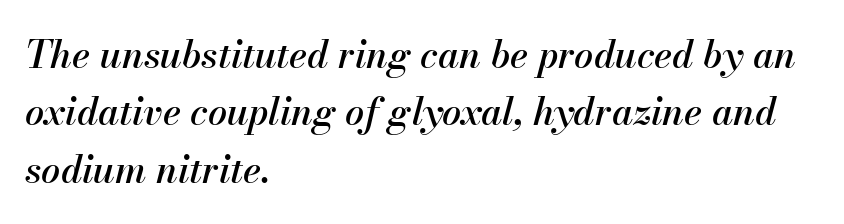
The image shows 38 px text type, italic (leaning right); set left-aligned, normal line spacing (1.51x), normal letter spacing, not underlined; medium stroke contrast and a small x-height.
